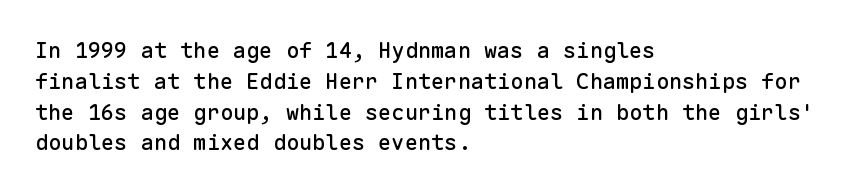
{"italic": "no", "underline": "no", "align": "left", "line_spacing": "normal", "line_spacing_ratio": 1.4, "letter_spacing": "normal", "letter_spacing_em": 0.0, "glyph_px": 22}
